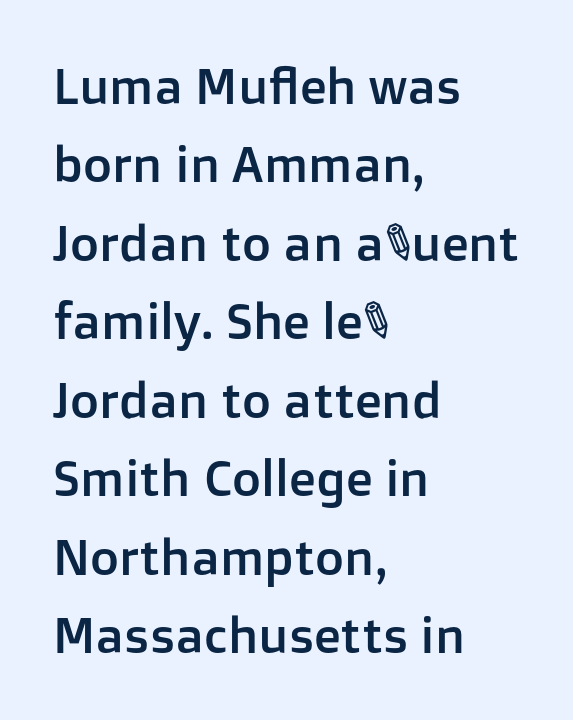
Posture: straight, roman, zero tilt. Note the varied advance widths — an 'i' is clearly narrower than an 'm'. Quick note: interline space is typical. The passage shown is not underscored anywhere. A student would call this left alignment; a typographer would say flush left, rag right.
